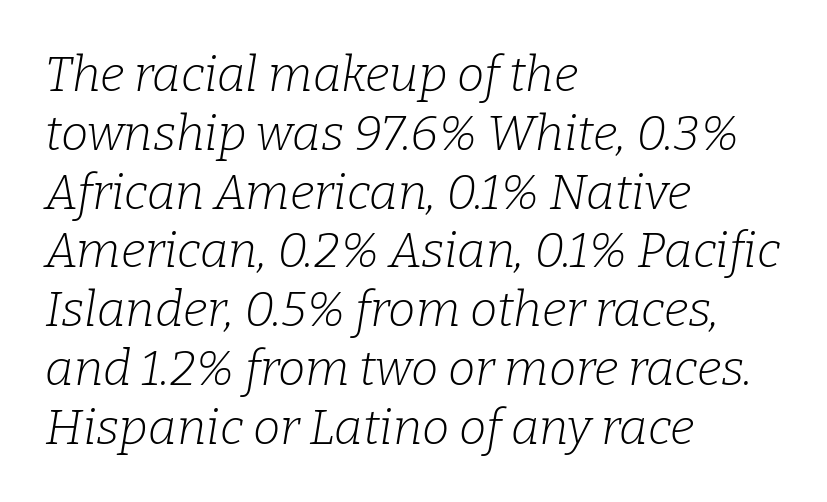
{"serif": "yes", "italic": "yes", "lean": "right", "slant_degrees": 9, "bold": "no", "weight": "light", "width": "normal", "stroke_contrast": "low", "x_height": "medium", "monospaced": "no", "underline": "no", "align": "left", "line_spacing_ratio": 1.2, "letter_spacing": "normal", "letter_spacing_em": 0.0, "glyph_px": 49}
